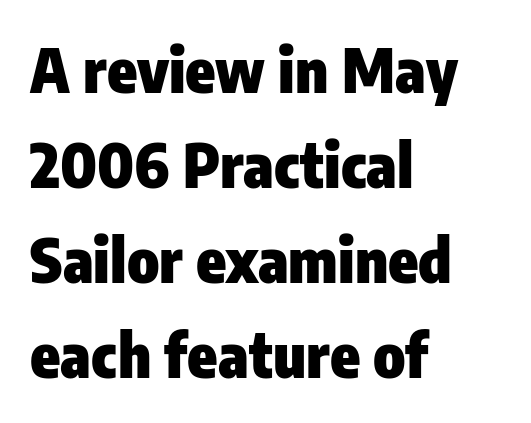
The image shows 61 px heavy, condensed sans-serif type, upright; set left-aligned, normal line spacing (1.56x), normal letter spacing, not underlined; low stroke contrast and a medium x-height.
